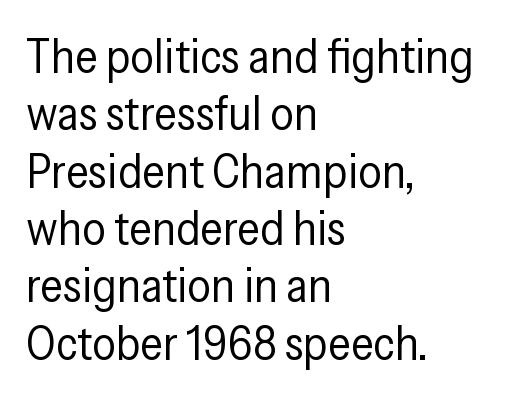
{"serif": "no", "italic": "no", "bold": "no", "weight": "regular", "width": "condensed", "stroke_contrast": "low", "x_height": "medium", "monospaced": "no", "underline": "no", "align": "left", "line_spacing_ratio": 1.22, "letter_spacing": "normal", "letter_spacing_em": 0.0, "glyph_px": 47}
